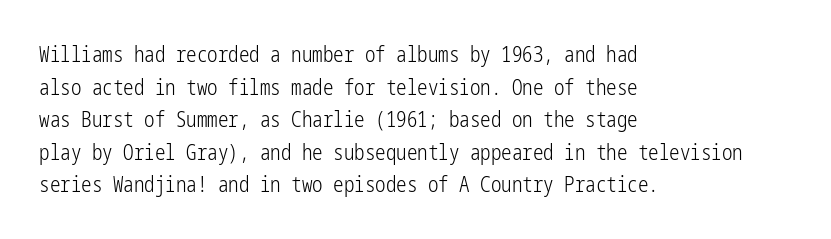
The image shows 21 px text type, upright; set left-aligned, normal line spacing (1.55x), normal letter spacing, not underlined.
